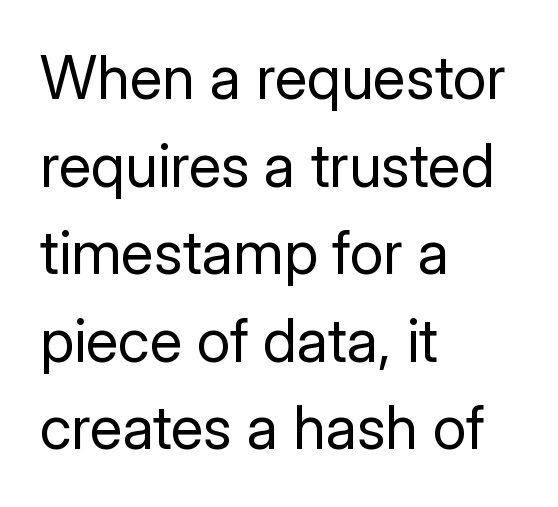
Q: Is the text bold? A: No.
Q: Is the text italic (slanted)? A: No, it is upright.
Q: Is the typeface a serif or a sans-serif typeface? A: Sans-serif.
Q: Is the text underlined? A: No.
Q: How is the paragraph aligned? A: Left-aligned.
Q: Is the spacing between letters normal or unusually wide? A: Normal.
Q: Is the spacing between lines tight, normal or loose? A: Normal.
Q: Width (condensed, normal, or wide)? A: Normal.
Q: Stroke contrast? A: Low.
Q: x-height? A: Medium.
Q: Monospaced? A: No.
